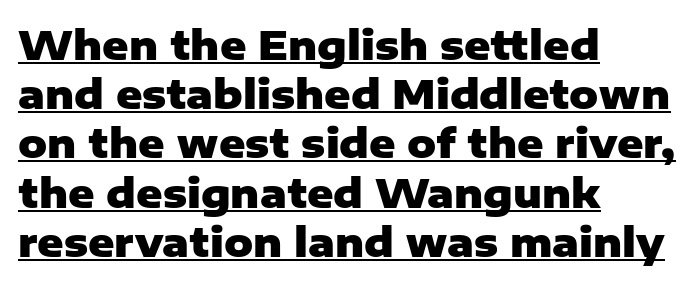
The image shows 40 px heavy sans-serif type, upright; set left-aligned, line spacing 1.23x, normal letter spacing, underlined; low stroke contrast and a medium x-height.
